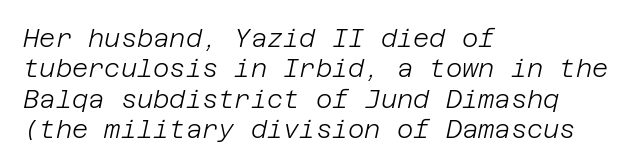
Q: Is the text bold? A: No.
Q: Is the text italic (slanted)? A: Yes, it leans right by about 12 degrees.
Q: Is the text underlined? A: No.
Q: How is the paragraph aligned? A: Left-aligned.
Q: Is the spacing between letters normal or unusually wide? A: Normal.
